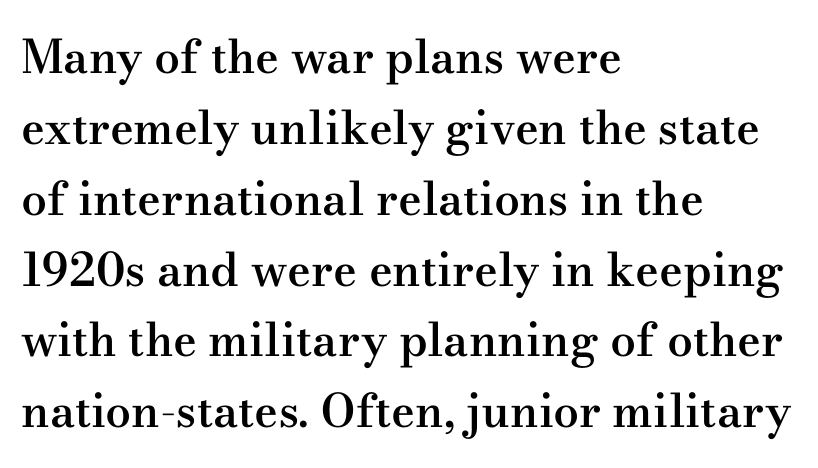
Where is the straight margin? On the left. Serifs: yes, visible at the terminals of the letterforms. The letterforms sit shoulder to shoulder at normal distance. You could not count columns in this text — the font is proportionally spaced. Caption: semibold face, moderately heavy strokes. Regular leading.
